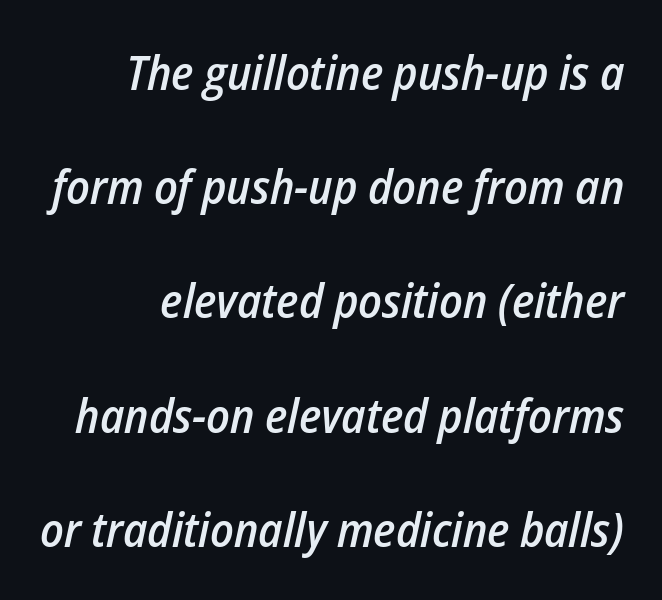
Q: Is the text bold? A: Semi-bold.
Q: Is the text italic (slanted)? A: Yes, it leans right by about 12 degrees.
Q: Is the text underlined? A: No.
Q: Is the spacing between letters normal or unusually wide? A: Normal.
Q: Is the spacing between lines tight, normal or loose? A: Loose.
Q: Width (condensed, normal, or wide)? A: Condensed.
Q: Stroke contrast? A: Low.
Q: x-height? A: Medium.
Q: Monospaced? A: No.
